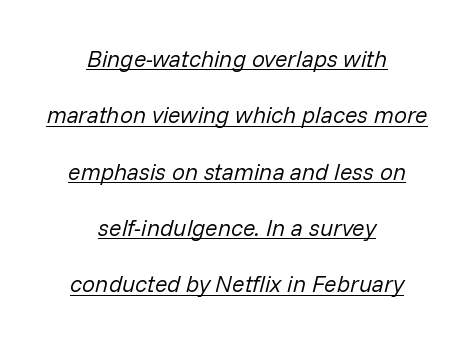
Q: Is the text bold? A: No.
Q: Is the text italic (slanted)? A: Yes, it leans right by about 14 degrees.
Q: Is the text underlined? A: Yes.
Q: How is the paragraph aligned? A: Centered.
Q: Is the spacing between letters normal or unusually wide? A: Normal.
Q: Is the spacing between lines tight, normal or loose? A: Loose.
